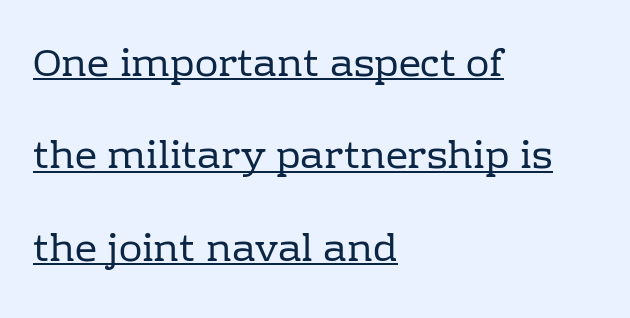
Q: Is the text bold? A: No.
Q: Is the text italic (slanted)? A: No, it is upright.
Q: Is the typeface a serif or a sans-serif typeface? A: Serif.
Q: Is the text underlined? A: Yes.
Q: How is the paragraph aligned? A: Left-aligned.
Q: Is the spacing between letters normal or unusually wide? A: Normal.
Q: Is the spacing between lines tight, normal or loose? A: Loose.
Q: Width (condensed, normal, or wide)? A: Normal.
Q: Stroke contrast? A: Low.
Q: x-height? A: Medium.
Q: Monospaced? A: No.
